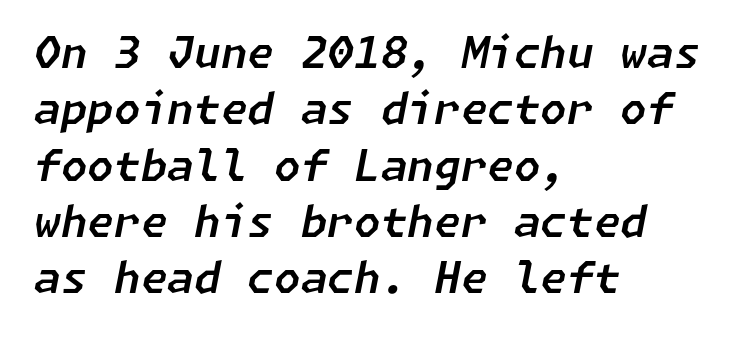
Q: Is the text italic (slanted)? A: Yes, it leans right by about 11 degrees.
Q: Is the text underlined? A: No.
Q: How is the paragraph aligned? A: Left-aligned.
Q: Is the spacing between letters normal or unusually wide? A: Normal.
Q: Is the spacing between lines tight, normal or loose? A: Normal.
Q: Width (condensed, normal, or wide)? A: Normal.
Q: Stroke contrast? A: Low.
Q: x-height? A: Medium.
